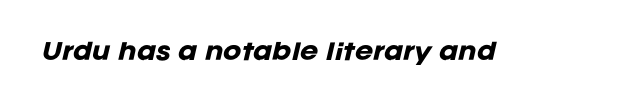
Plain, unruled lines of type. Nobody touched the tracking dial on this one. Each glyph is drawn with heavy, bold strokes. The typography opts for an oblique posture over an upright one.
